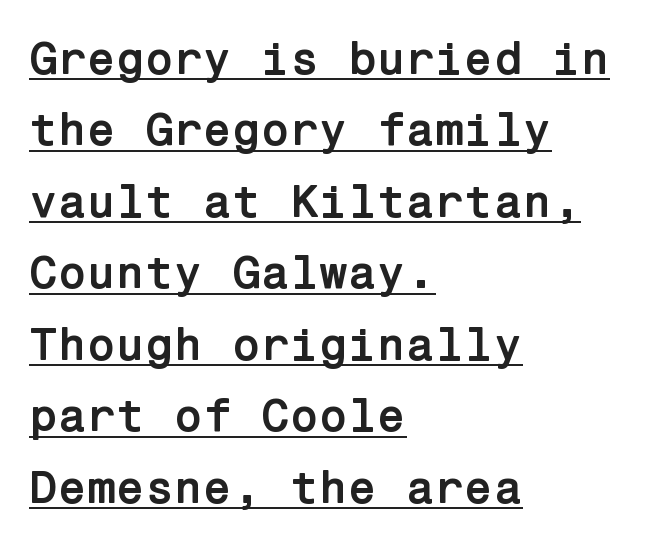
{"serif": "no", "italic": "no", "bold": "yes", "weight": "semibold", "width": "normal", "stroke_contrast": "low", "x_height": "medium", "underline": "yes", "align": "left", "line_spacing": "normal", "line_spacing_ratio": 1.52, "letter_spacing": "normal", "letter_spacing_em": 0.0, "glyph_px": 47}
